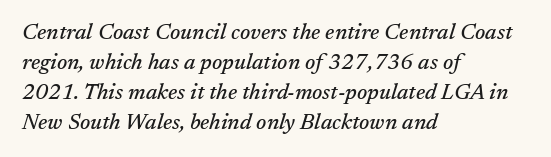
Line beginnings align vertically; line endings do not. The lettering tilts uniformly, giving the passage an italic look. How are the letters spaced? Ordinarily, with no added tracking. Bare-footed words on every line. What's the leading like? Ordinary, nothing unusual.
